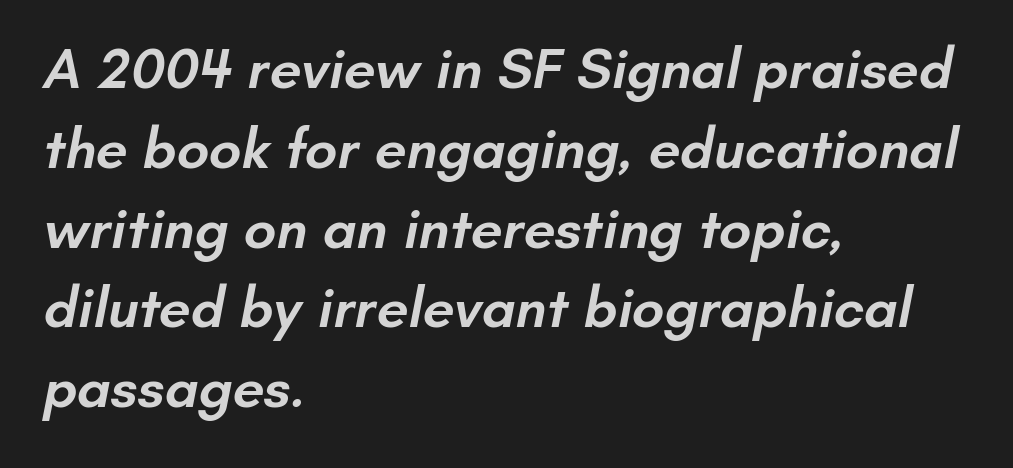
Quick note: underline off. The rendering uses natural spacing where letterforms have individual widths. The rendering uses a semibold face; strokes are thickened but not to full bold. Default kerning and tracking; the words read as compact shapes.
